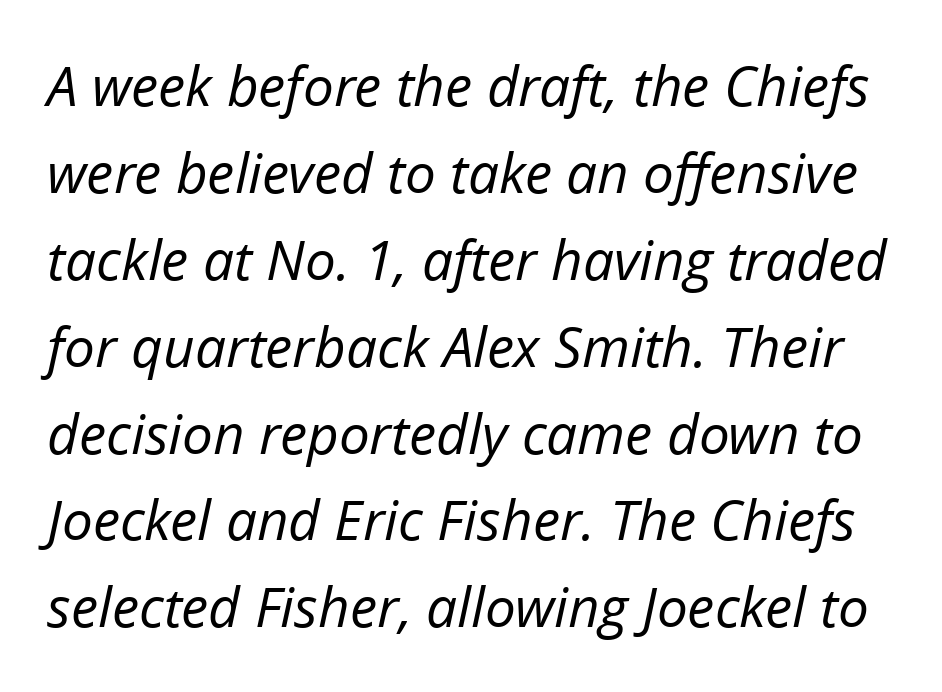
The image shows 55 px regular-weight type, italic (leaning right); set normal line spacing (1.58x), normal letter spacing, not underlined; low stroke contrast and a medium x-height.
